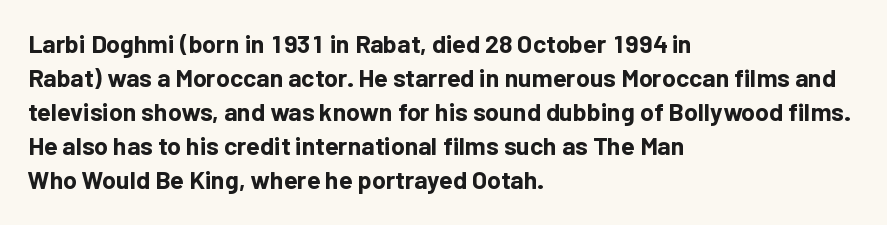
The image shows 25 px bold type, upright; set left-aligned, normal line spacing (1.36x), normal letter spacing, not underlined.
